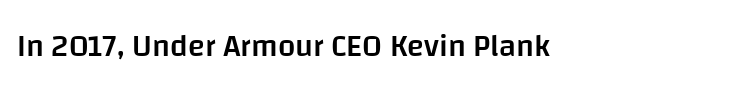
Q: Is the text bold? A: Semi-bold.
Q: Is the text italic (slanted)? A: No, it is upright.
Q: Is the typeface a serif or a sans-serif typeface? A: Sans-serif.
Q: Is the text underlined? A: No.
Q: Is the spacing between letters normal or unusually wide? A: Normal.
Q: Width (condensed, normal, or wide)? A: Normal.
Q: Stroke contrast? A: Low.
Q: x-height? A: Large.
Q: Monospaced? A: No.
